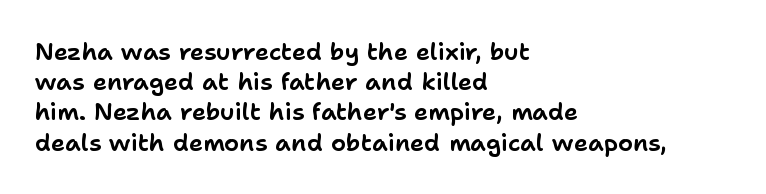
Leading: standard. Ascenders rise straight up at ninety degrees. The text block is weighted toward the left margin, trailing off unevenly rightward. Default kerning and tracking; the words read as compact shapes. Underlining? Definitely not there.
